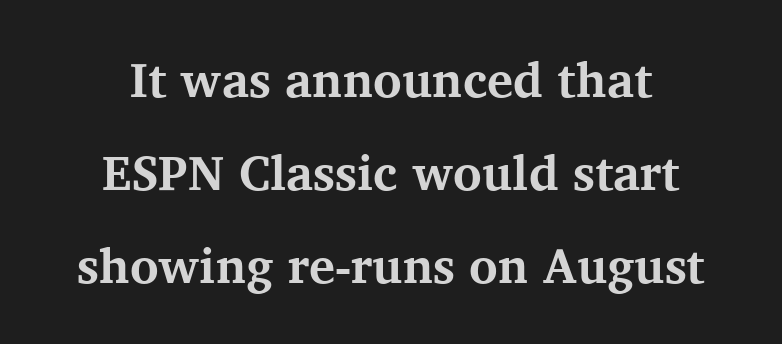
This sample uses an upright cut, with every glyph sitting square on the baseline. The letters are bold, with thick, heavy strokes. Old-style or modern, the face here clearly has serifs. Clear beneath every line of the passage. Proportional: the letters do not fall into vertical columns.
